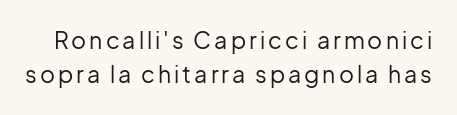
Glance below the letters and you will spot only blank space. Rows of type keep a routine distance in the vertical direction. A quiet, ordinary-to-light weight characterises the typeface. This is the regular roman posture of the typeface.
